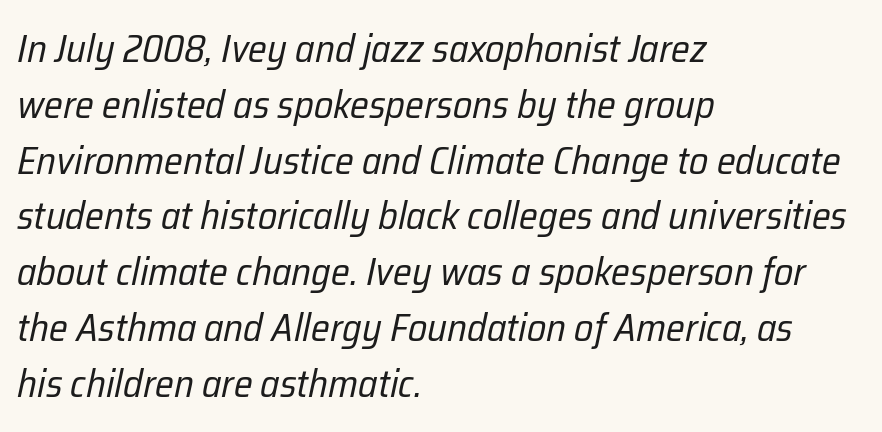
The image shows 39 px regular-weight, condensed type, italic (leaning right); set left-aligned, normal line spacing (1.43x), normal letter spacing, not underlined; low stroke contrast and a medium x-height.
